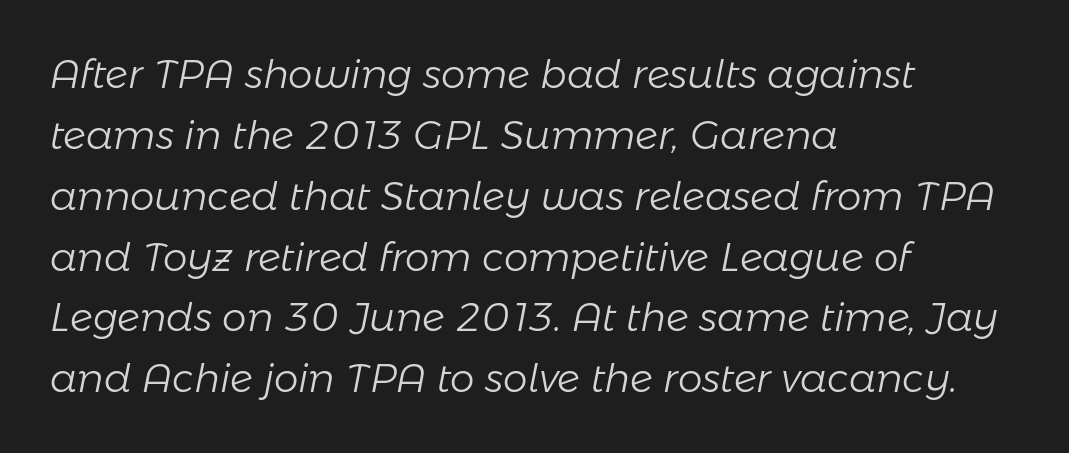
Notice how the stems are inclined rather than vertical — that's the hallmark of italics. No letter is thick-stroked: the sample isn't bold. Plain, unruled lines of type. Tracking value appears to be zero — textbook default spacing. The passage is arranged the way most books set body copy — flush left. A typesetter would call this proportional, since set widths differ per character.
